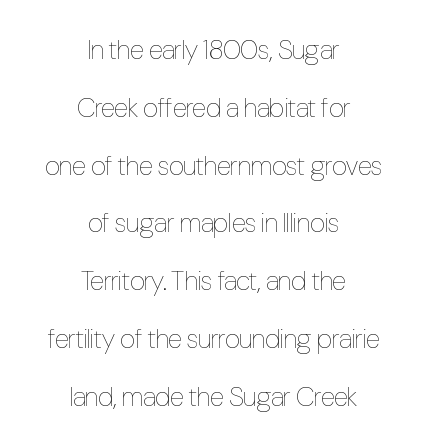
The image shows 27 px text type, upright; set centered, loose line spacing (2.14x), normal letter spacing, not underlined.
